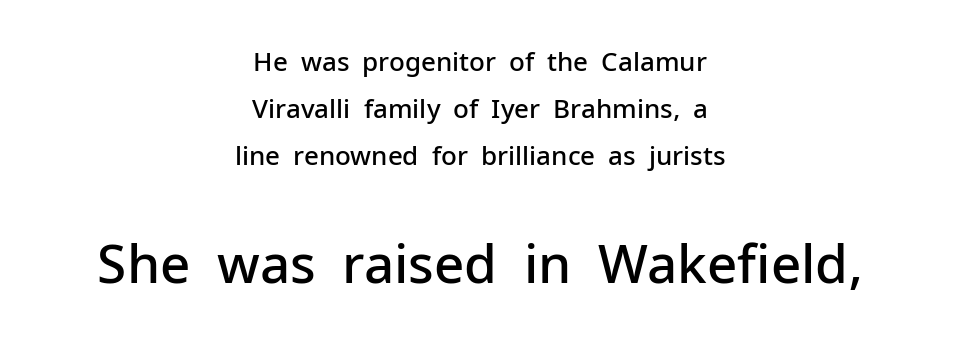
The image shows 53 px semibold sans-serif type, upright; set centered, line spacing 1.8x, normal letter spacing, not underlined; the second (bottom) block is 2.04x larger; low stroke contrast and a medium x-height.
